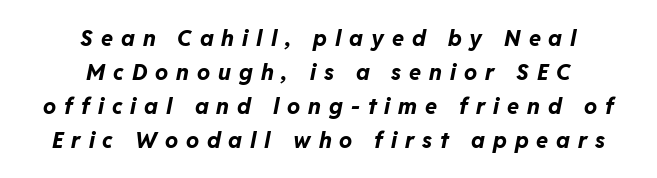
The image shows 22 px bold type, italic (leaning right); set centered, normal line spacing (1.54x), unusually wide letter spacing (+0.36 em), not underlined.
